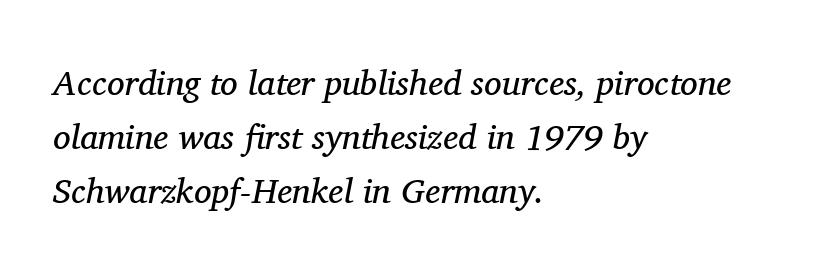
A typesetter would call this proportional, since set widths differ per character. The weight would be labelled regular, book, light, or lighter still. Regarding serifs, this sample has them. This sample keeps an unexceptional amount of space between lines. Reading down the block, your eye returns to a fixed left position each line. The space directly below the letters is spotless.
